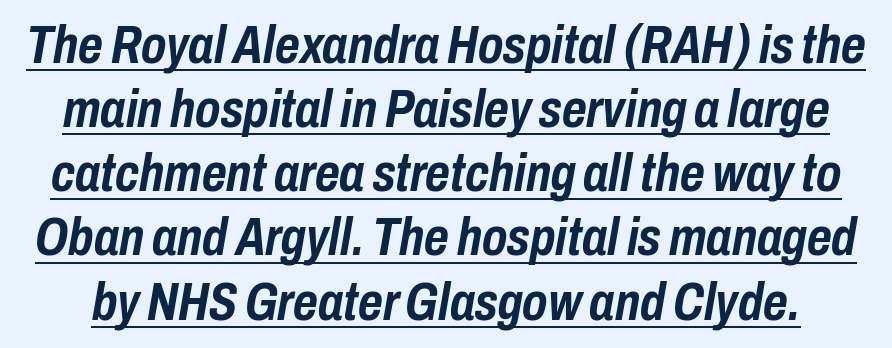
Q: Is the text bold? A: Yes.
Q: Is the text italic (slanted)? A: Yes, it leans right by about 10 degrees.
Q: Is the text underlined? A: Yes.
Q: Is the spacing between letters normal or unusually wide? A: Normal.
Q: Width (condensed, normal, or wide)? A: Condensed.
Q: Stroke contrast? A: Low.
Q: x-height? A: Medium.
Q: Monospaced? A: No.
